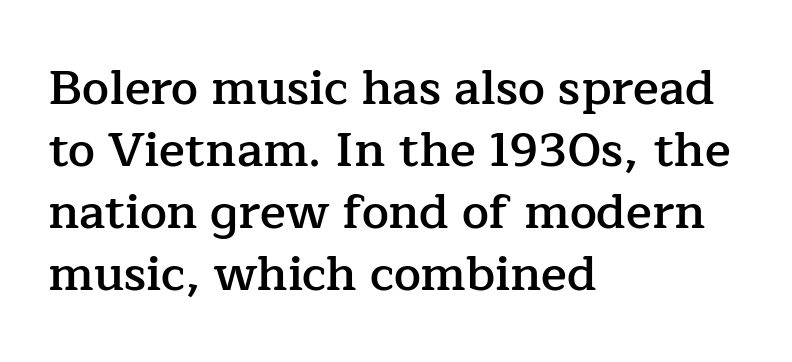
Q: Is the text bold? A: Semi-bold.
Q: Is the text italic (slanted)? A: No, it is upright.
Q: Is the typeface a serif or a sans-serif typeface? A: Serif.
Q: Is the text underlined? A: No.
Q: How is the paragraph aligned? A: Left-aligned.
Q: Is the spacing between letters normal or unusually wide? A: Normal.
Q: Is the spacing between lines tight, normal or loose? A: Normal.
Q: Width (condensed, normal, or wide)? A: Normal.
Q: Stroke contrast? A: Low.
Q: x-height? A: Medium.
Q: Monospaced? A: No.
